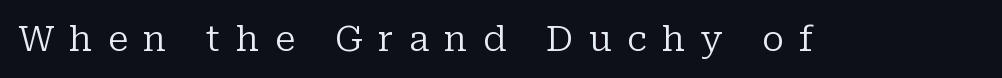
Q: Is the text bold? A: No.
Q: Is the text italic (slanted)? A: No, it is upright.
Q: Is the typeface a serif or a sans-serif typeface? A: Serif.
Q: Is the text underlined? A: No.
Q: Is the spacing between letters normal or unusually wide? A: Unusually wide.
Q: Width (condensed, normal, or wide)? A: Normal.
Q: Stroke contrast? A: Low.
Q: x-height? A: Medium.
Q: Monospaced? A: No.
